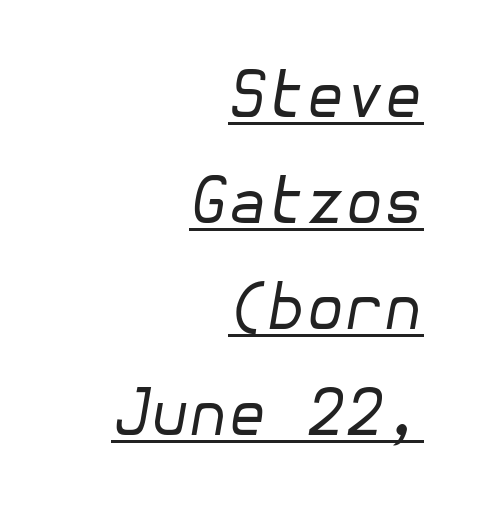
Students, observe the line beneath the letters — that is underlining. Characters follow at the spacing the type designer built in. How would I describe the line gaps? Plain and ordinary. Line ends are locked; line starts wander.
